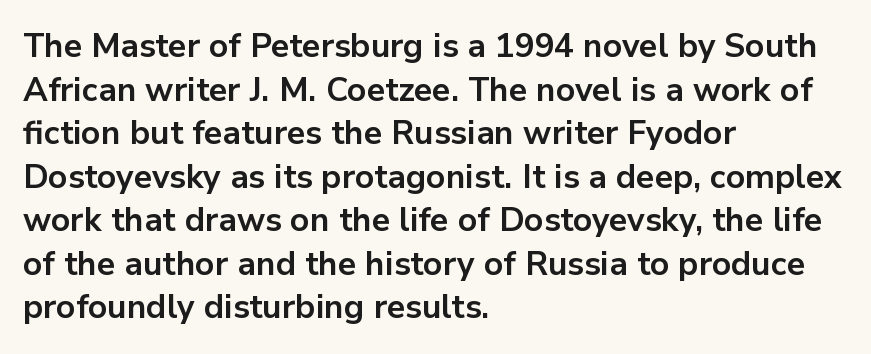
The image shows 33 px bold sans-serif type, upright; set left-aligned, normal line spacing (1.32x), normal letter spacing, not underlined; low stroke contrast and a medium x-height.
